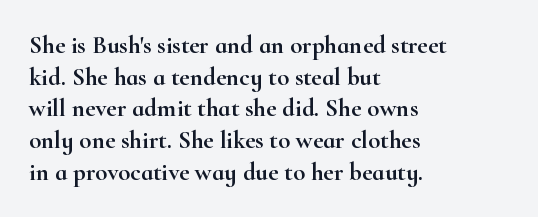
The rows are spaced the way most documents space them. No extra tracking has been applied to these lines. Which margin do the lines hug? The left one — the right edge is uneven. The gap between lines stays unmarked. If you drew a line through each stem, it would be perfectly vertical.
